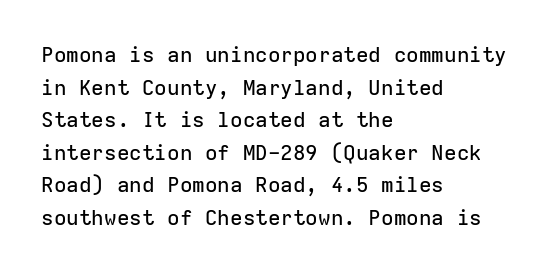
The line-height multiplier appears to be the usual default. Posture: straight, roman, zero tilt. This sample uses plain, unmodified letter spacing. No word sits above an underline.
